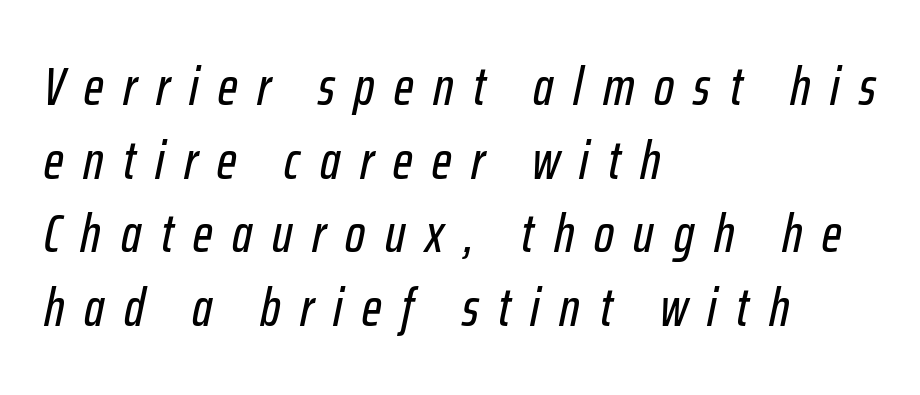
Alignment: flush left. Words appear elongated and porous because spacing is wide. Tall strokes in this sample are angled rather than plumb. A bare baseline throughout the passage. Looks like regular typesetting: each glyph gets only the width it needs. A normal amount of white space separates one row of letters from the next.
